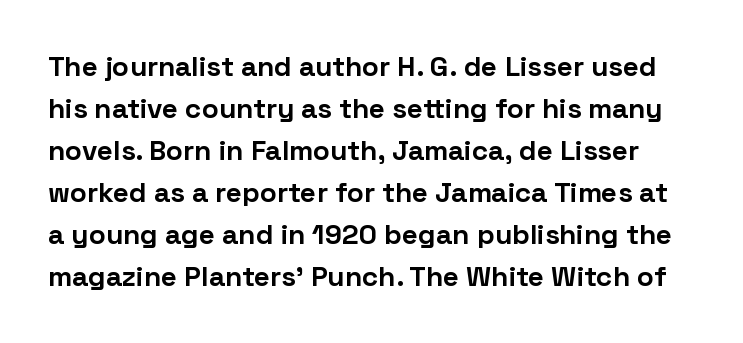
Examine the stroke ends and you'll find no serifs. Students, note that the glyphs here touch the page at normal intervals. Unlike italic type, these characters show no tilt at all. How heavy is the stroke? Heavy — this is a bold. Decoration check: the copy has no underline. Successive baselines arrive at the customary interval.
